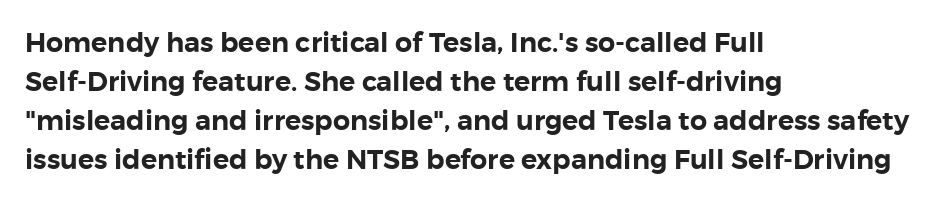
{"italic": "no", "underline": "no", "align": "left", "line_spacing": "normal", "line_spacing_ratio": 1.45, "letter_spacing": "normal", "letter_spacing_em": 0.0, "glyph_px": 27}
